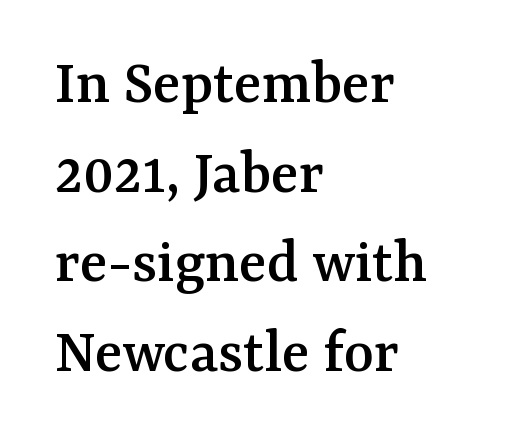
Q: Is the text italic (slanted)? A: No, it is upright.
Q: Is the typeface a serif or a sans-serif typeface? A: Serif.
Q: Is the text underlined? A: No.
Q: How is the paragraph aligned? A: Left-aligned.
Q: Is the spacing between letters normal or unusually wide? A: Normal.
Q: Is the spacing between lines tight, normal or loose? A: Normal.
Q: Width (condensed, normal, or wide)? A: Normal.
Q: Stroke contrast? A: Medium.
Q: x-height? A: Medium.
Q: Monospaced? A: No.
